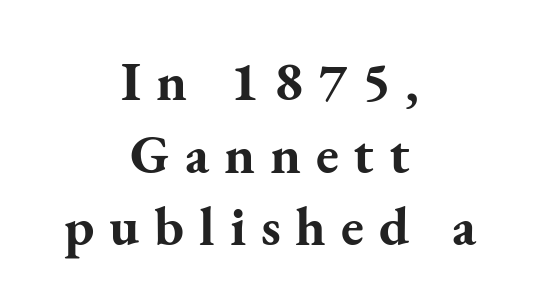
Q: Is the text bold? A: Yes.
Q: Is the text italic (slanted)? A: No, it is upright.
Q: Is the typeface a serif or a sans-serif typeface? A: Serif.
Q: Is the text underlined? A: No.
Q: How is the paragraph aligned? A: Centered.
Q: Is the spacing between letters normal or unusually wide? A: Unusually wide.
Q: Is the spacing between lines tight, normal or loose? A: Normal.
Q: Width (condensed, normal, or wide)? A: Normal.
Q: Stroke contrast? A: Medium.
Q: x-height? A: Small.
Q: Monospaced? A: No.
